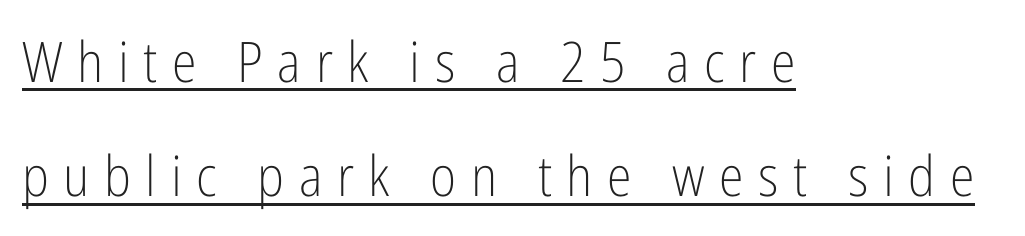
The image shows 56 px light, condensed sans-serif type, upright; set left-aligned, loose line spacing (2.04x), unusually wide letter spacing (+0.26 em), underlined; low stroke contrast and a medium x-height.
